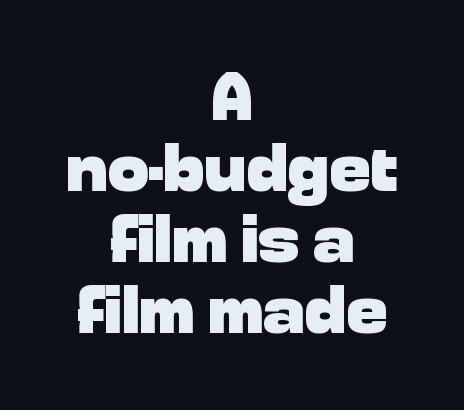
The image shows 69 px heavy sans-serif type, upright; set centered, tight line spacing (1.03x), normal letter spacing, not underlined; low stroke contrast and a medium x-height.
